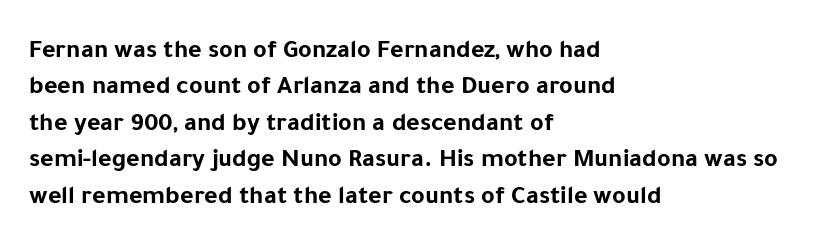
Q: Is the text bold? A: Yes.
Q: Is the text italic (slanted)? A: No, it is upright.
Q: Is the text underlined? A: No.
Q: How is the paragraph aligned? A: Left-aligned.
Q: Is the spacing between letters normal or unusually wide? A: Normal.
Q: Is the spacing between lines tight, normal or loose? A: Normal.
